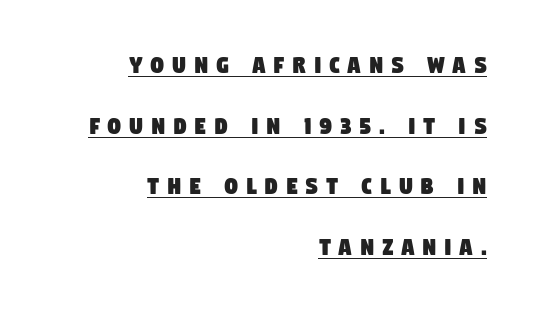
Reading down the block, your eye finds every line finishing at a fixed right position. If you measured baseline to baseline, you'd find a long distance. Inter-character spacing is expanded well beyond the font's built-in metrics. Quick note: underline on.
